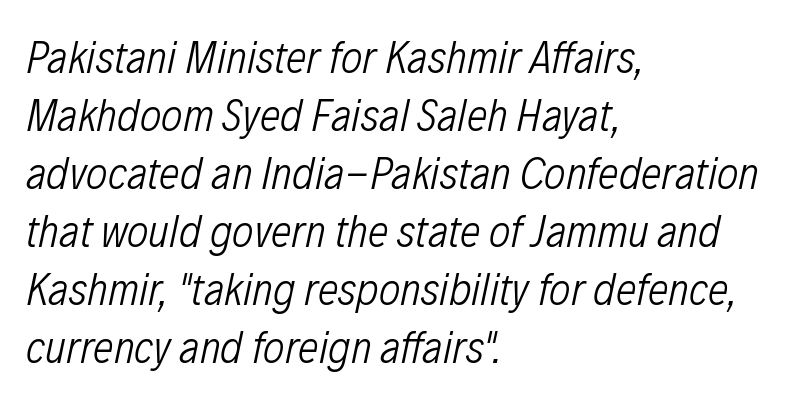
The image shows 46 px light, condensed type, italic (leaning right); set left-aligned, normal line spacing (1.26x), normal letter spacing, not underlined; low stroke contrast and a medium x-height.
